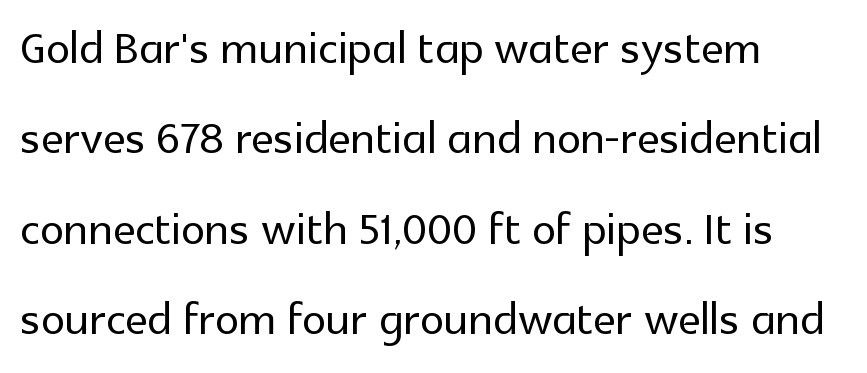
{"serif": "no", "italic": "no", "width": "normal", "x_height": "medium", "monospaced": "no", "underline": "no", "align": "left", "line_spacing": "normal", "line_spacing_ratio": 1.48, "letter_spacing": "normal", "letter_spacing_em": 0.0, "glyph_px": 61}
